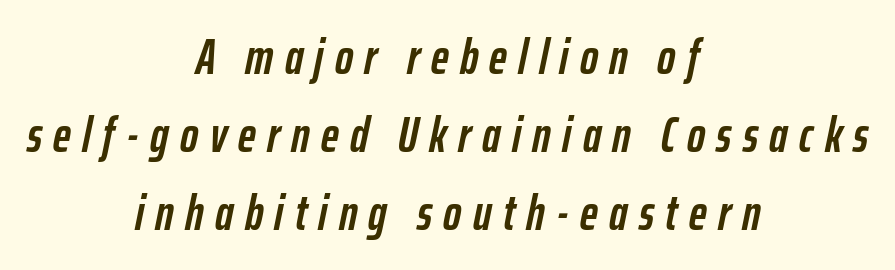
Do the characters align in a grid? No, the font is proportional. Caption: bold face, heavy strokes. Observe the lean: these are italic letterforms. There is plenty of visible air inserted between adjacent glyphs. The rag falls on both sides of this text block equally. Each row of text sits above clean, open space.
